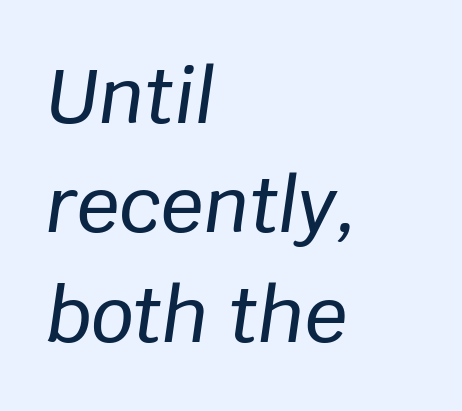
The image shows 75 px text type, italic (leaning right); set left-aligned, normal line spacing (1.46x), normal letter spacing, not underlined; low stroke contrast and a large x-height.
